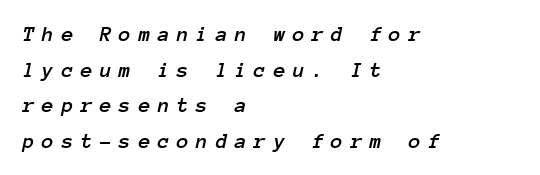
Compared with ordinary roman type, these characters are visibly tilted. Only glyphs here, with clear space below each row. How would I describe the line gaps? Plain and ordinary. A typesetter would call this heavily tracked-out type. Where is the straight margin? On the left.
